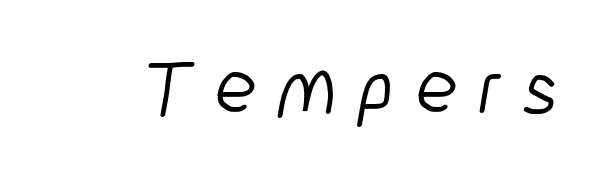
The image shows 79 px light, condensed sans-serif type; set unusually wide letter spacing (+0.26 em), not underlined; low stroke contrast and a medium x-height.
